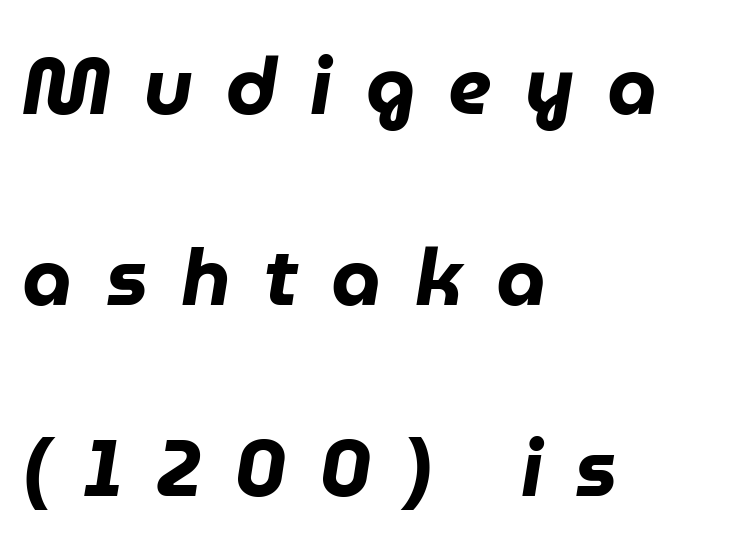
{"italic": "yes", "lean": "right", "slant_degrees": 9, "bold": "yes", "weight": "heavy", "width": "normal", "stroke_contrast": "low", "x_height": "medium", "monospaced": "no", "underline": "no", "align": "left", "line_spacing": "loose", "line_spacing_ratio": 2.39, "letter_spacing": "wide", "letter_spacing_em": 0.41, "glyph_px": 80}
